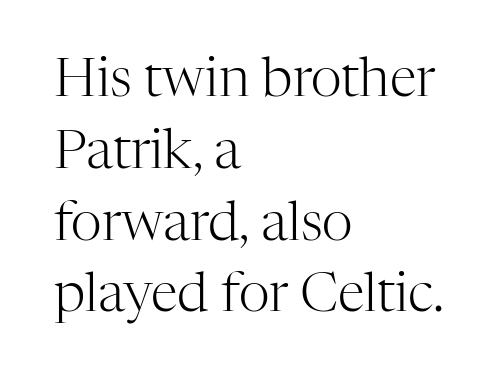
{"serif": "yes", "italic": "no", "bold": "no", "weight": "light", "width": "normal", "stroke_contrast": "high", "x_height": "medium", "monospaced": "no", "underline": "no", "align": "left", "line_spacing": "normal", "line_spacing_ratio": 1.33, "letter_spacing": "normal", "letter_spacing_em": 0.0, "glyph_px": 54}
